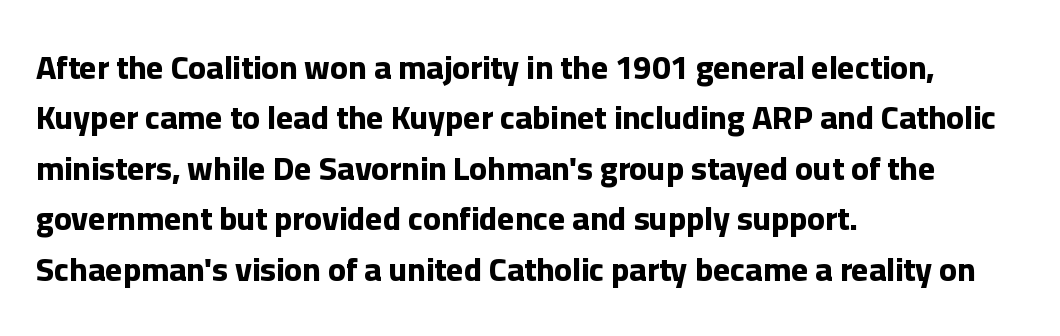
{"serif": "no", "italic": "no", "bold": "yes", "weight": "bold", "width": "normal", "stroke_contrast": "low", "x_height": "medium", "monospaced": "no", "underline": "no", "align": "left", "line_spacing": "normal", "line_spacing_ratio": 1.53, "letter_spacing": "normal", "letter_spacing_em": 0.0, "glyph_px": 33}
